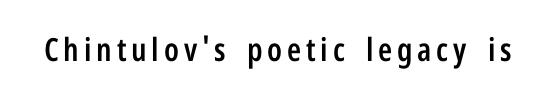
{"serif": "no", "italic": "no", "bold": "semi", "weight": "semibold", "width": "condensed", "stroke_contrast": "low", "x_height": "medium", "monospaced": "no", "underline": "no", "glyph_px": 32}
